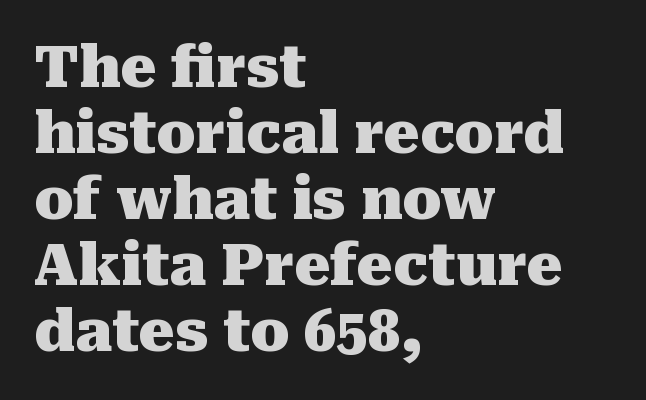
Nobody touched the tracking dial on this one. The paragraph has a hard left edge and a soft right edge. Letterform terminals end in serifs throughout the passage. The lettering stays uniformly vertical, giving the passage a roman look.
